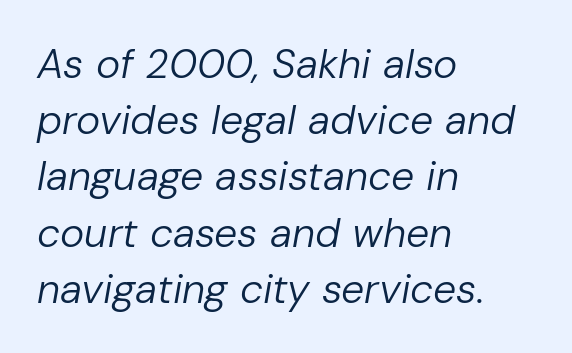
{"italic": "yes", "lean": "right", "slant_degrees": 10, "bold": "no", "weight": "regular", "width": "normal", "stroke_contrast": "low", "x_height": "medium", "monospaced": "no", "underline": "no", "align": "left", "line_spacing": "normal", "line_spacing_ratio": 1.37, "letter_spacing": "normal", "letter_spacing_em": 0.0, "glyph_px": 41}
